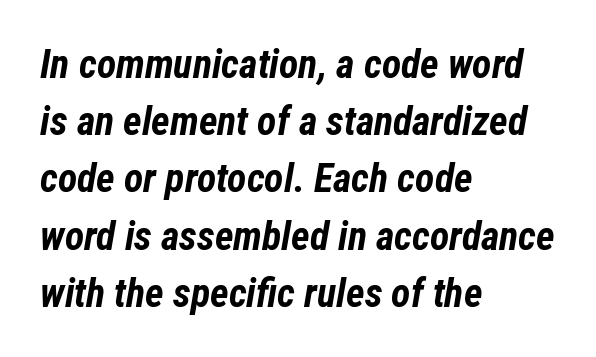
{"italic": "yes", "lean": "right", "slant_degrees": 12, "bold": "yes", "weight": "bold", "width": "condensed", "stroke_contrast": "low", "x_height": "medium", "monospaced": "no", "underline": "no", "align": "left", "line_spacing": "normal", "line_spacing_ratio": 1.43, "letter_spacing": "normal", "letter_spacing_em": 0.0, "glyph_px": 40}
